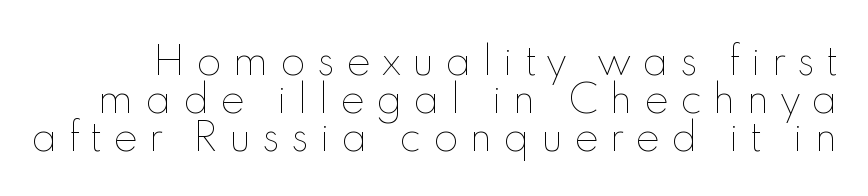
The image shows 37 px thin type, upright; set tight line spacing (1.03x), unusually wide letter spacing (+0.31 em), not underlined; a small x-height.
